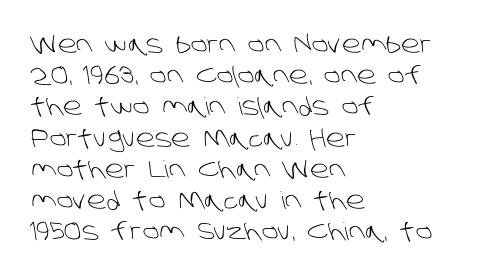
Clear beneath every line of the passage. Does the leading feel generous? No, just average. Students, note that the glyphs here touch the page at normal intervals. Notice how the passage keeps a crisp vertical edge on the left only.
